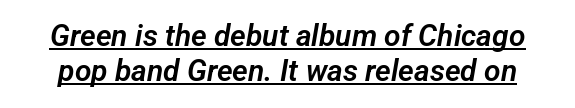
{"serif": "no", "width": "normal", "stroke_contrast": "low", "x_height": "medium", "monospaced": "no", "underline": "yes", "line_spacing_ratio": 1.17, "letter_spacing": "normal", "letter_spacing_em": 0.0, "glyph_px": 30}
